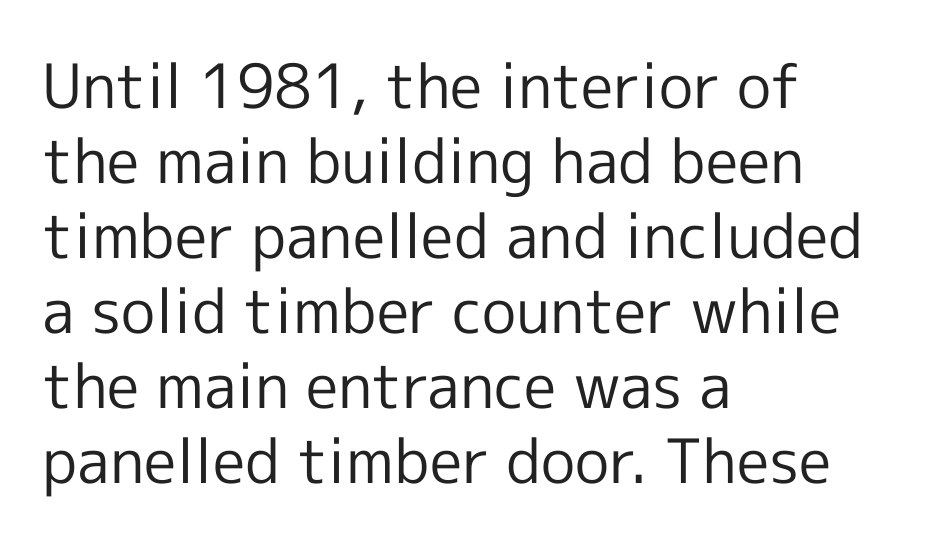
Q: Is the text bold? A: No.
Q: Is the text italic (slanted)? A: No, it is upright.
Q: Is the typeface a serif or a sans-serif typeface? A: Sans-serif.
Q: Is the text underlined? A: No.
Q: How is the paragraph aligned? A: Left-aligned.
Q: Is the spacing between letters normal or unusually wide? A: Normal.
Q: Width (condensed, normal, or wide)? A: Normal.
Q: x-height? A: Medium.
Q: Monospaced? A: No.
